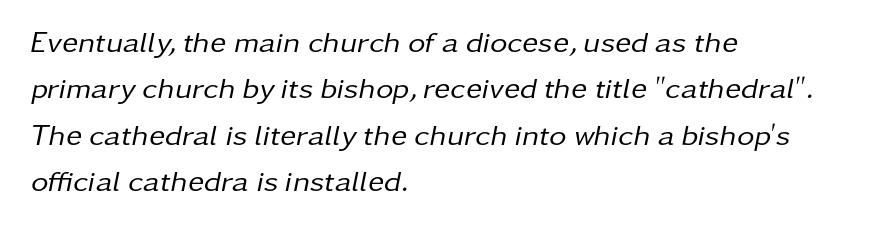
{"italic": "yes", "lean": "right", "slant_degrees": 11, "bold": "no", "weight": "regular", "width": "normal", "stroke_contrast": "low", "x_height": "medium", "monospaced": "no", "underline": "no", "align": "left", "line_spacing": "normal", "line_spacing_ratio": 1.55, "letter_spacing": "normal", "letter_spacing_em": 0.0, "glyph_px": 30}
